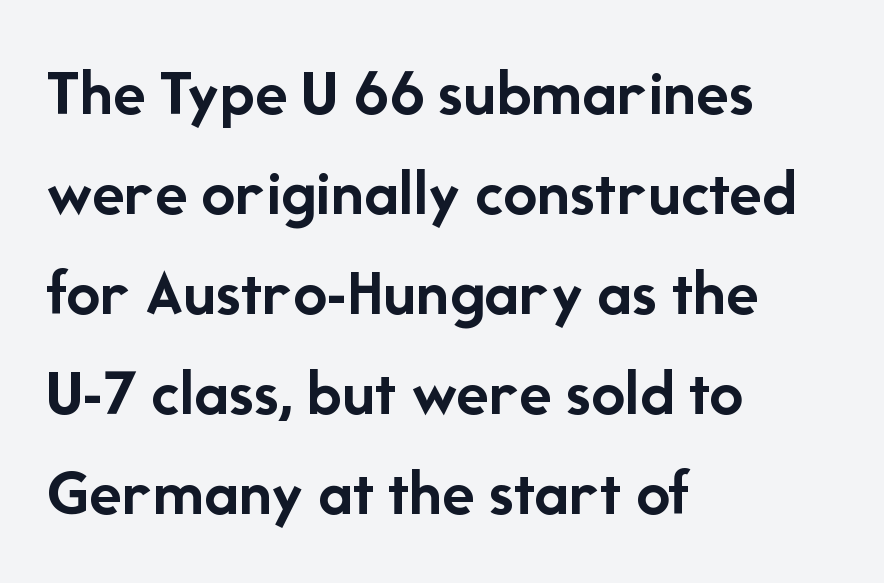
Q: Is the text bold? A: Yes.
Q: Is the text italic (slanted)? A: No, it is upright.
Q: Is the typeface a serif or a sans-serif typeface? A: Sans-serif.
Q: Is the text underlined? A: No.
Q: How is the paragraph aligned? A: Left-aligned.
Q: Is the spacing between letters normal or unusually wide? A: Normal.
Q: Is the spacing between lines tight, normal or loose? A: Normal.
Q: Width (condensed, normal, or wide)? A: Normal.
Q: Stroke contrast? A: Low.
Q: x-height? A: Medium.
Q: Monospaced? A: No.
